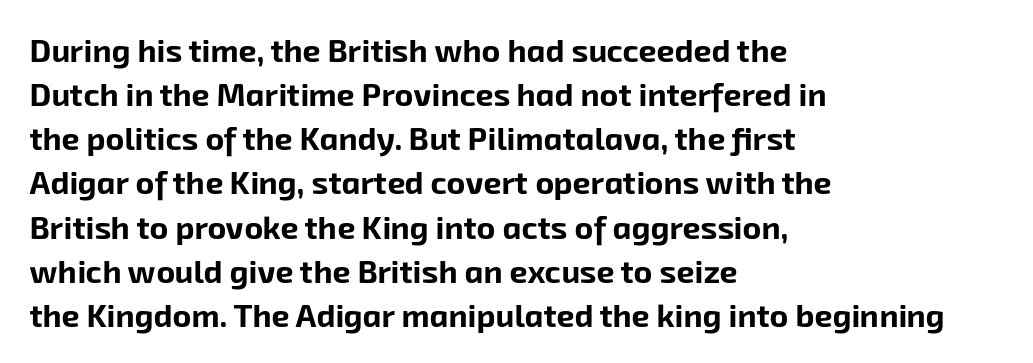
The typesetting leans heavy: a genuine bold. The leading is moderate, giving the passage an even texture. The space directly below the letters is spotless. Caption: multi-line text, flush left, ragged right. You could not count columns in this text — the font is proportionally spaced.
